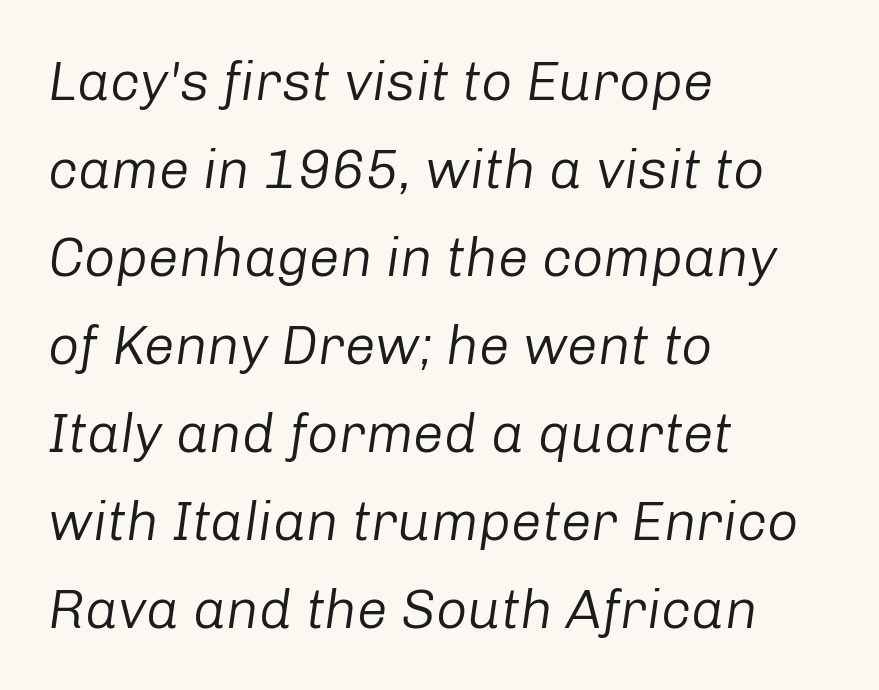
Q: Is the text bold? A: No.
Q: Is the text italic (slanted)? A: Yes, it leans right by about 8 degrees.
Q: Is the text underlined? A: No.
Q: How is the paragraph aligned? A: Left-aligned.
Q: Is the spacing between letters normal or unusually wide? A: Normal.
Q: Is the spacing between lines tight, normal or loose? A: Normal.
Q: Width (condensed, normal, or wide)? A: Normal.
Q: Stroke contrast? A: Low.
Q: x-height? A: Medium.
Q: Monospaced? A: No.
